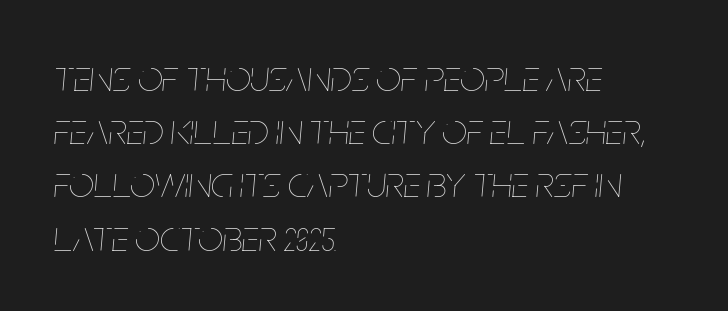
{"italic": "yes", "lean": "right", "slant_degrees": 5, "bold": "no", "weight": "thin", "width": "condensed", "stroke_contrast": "low", "x_height": "large", "monospaced": "no", "underline": "no", "align": "left", "line_spacing_ratio": 1.21, "letter_spacing": "normal", "letter_spacing_em": 0.0, "glyph_px": 44}
